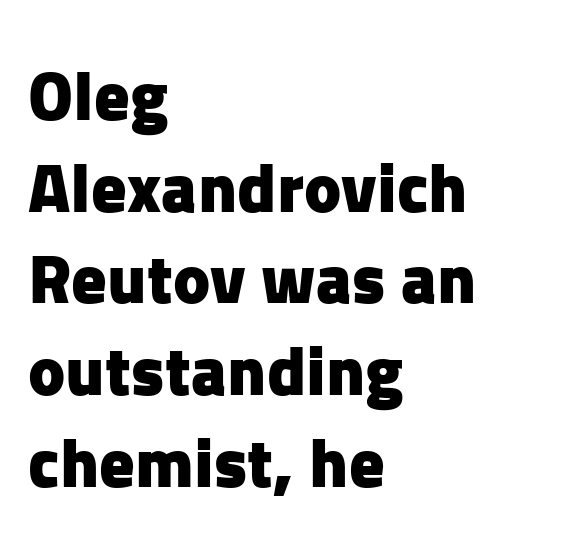
{"serif": "no", "italic": "no", "bold": "yes", "weight": "heavy", "width": "normal", "stroke_contrast": "low", "x_height": "medium", "monospaced": "no", "underline": "no", "align": "left", "line_spacing": "normal", "line_spacing_ratio": 1.31, "letter_spacing": "normal", "letter_spacing_em": 0.0, "glyph_px": 70}
